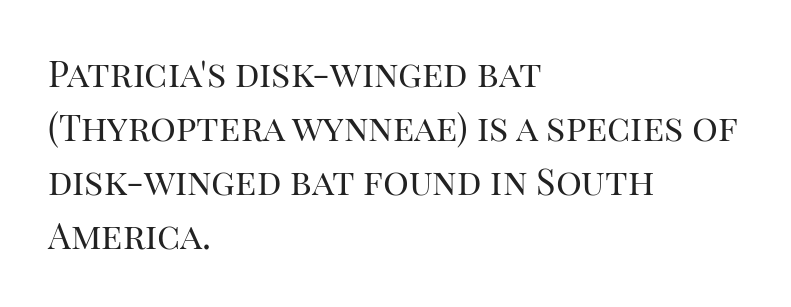
The image shows 36 px regular-weight serif type, upright; set left-aligned, normal line spacing (1.5x), normal letter spacing, not underlined; high stroke contrast and a large x-height.
